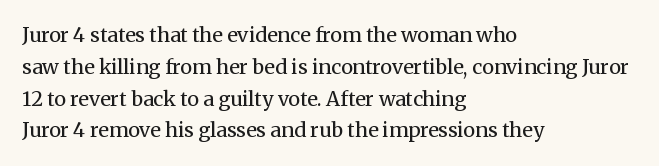
Q: Is the text bold? A: No.
Q: Is the text italic (slanted)? A: No, it is upright.
Q: Is the text underlined? A: No.
Q: How is the paragraph aligned? A: Left-aligned.
Q: Is the spacing between letters normal or unusually wide? A: Normal.
Q: Is the spacing between lines tight, normal or loose? A: Normal.
